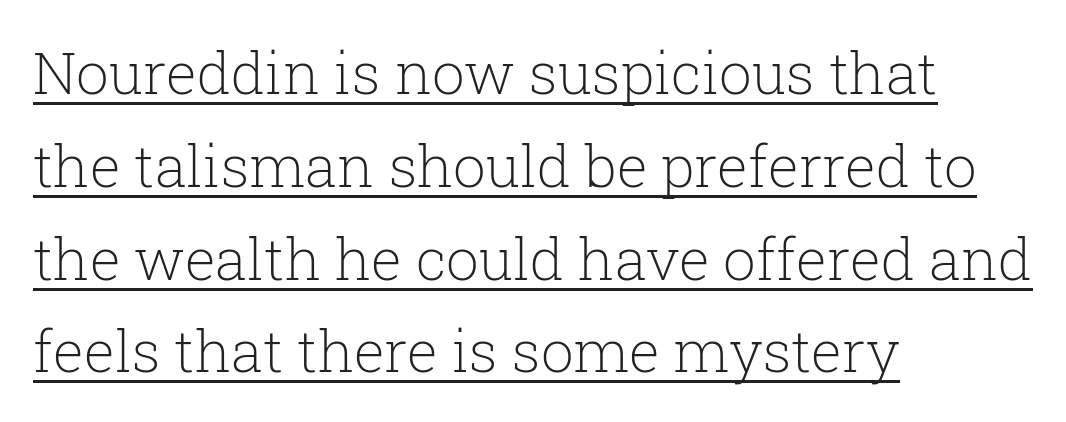
The image shows 58 px light serif type, upright; set left-aligned, normal line spacing (1.6x), normal letter spacing, underlined; low stroke contrast and a medium x-height.
